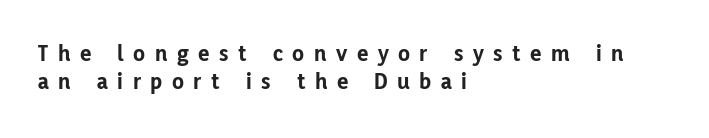
{"italic": "no", "bold": "yes", "underline": "no", "align": "left", "line_spacing_ratio": 1.17, "letter_spacing": "wide", "letter_spacing_em": 0.4, "glyph_px": 24}
